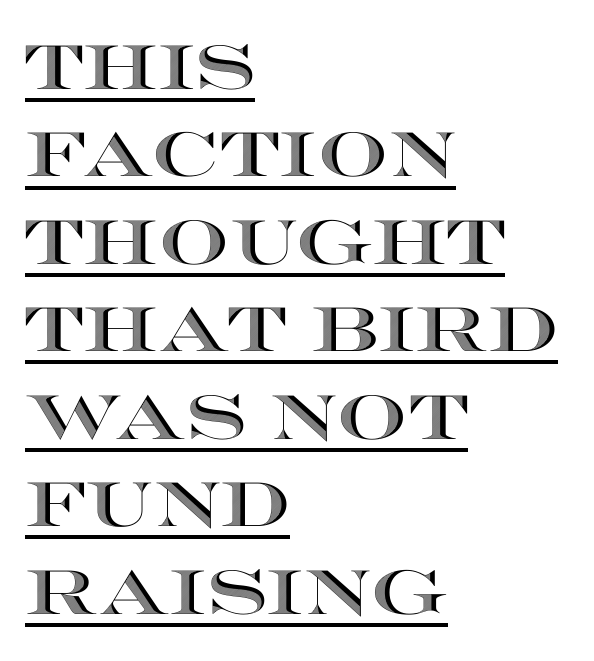
The image shows 62 px wide type, upright; set left-aligned, normal line spacing (1.41x), normal letter spacing, underlined; a large x-height.
